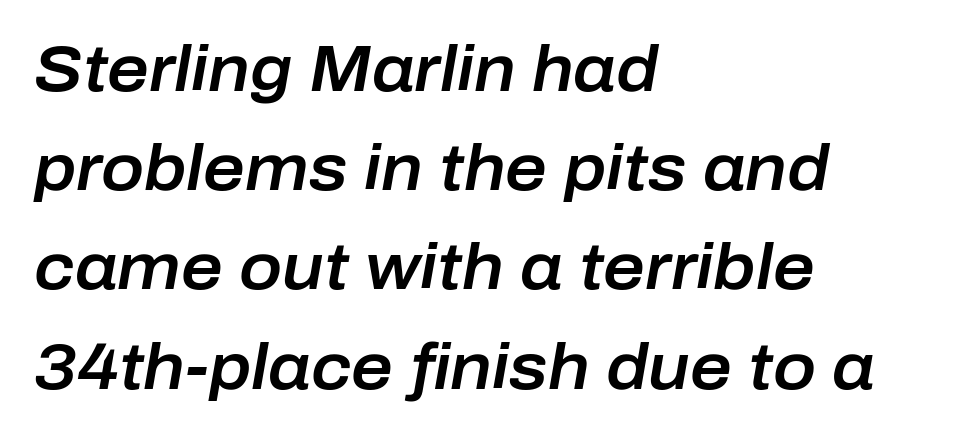
Words float on clear page, feet unadorned. Reading down the block, your eye returns to a fixed left position each line. Varying glyph widths throughout — classic text-font behaviour. Reading down the column, the eye jumps a familiar distance to each next line. Short note: letters normally spaced.
